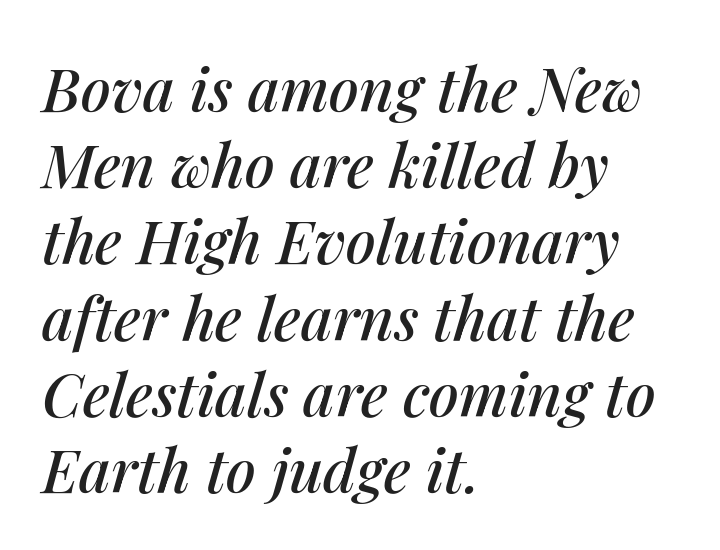
Q: Is the text italic (slanted)? A: Yes, it leans right by about 14 degrees.
Q: Is the text underlined? A: No.
Q: How is the paragraph aligned? A: Left-aligned.
Q: Is the spacing between letters normal or unusually wide? A: Normal.
Q: Is the spacing between lines tight, normal or loose? A: Normal.
Q: Width (condensed, normal, or wide)? A: Normal.
Q: Stroke contrast? A: Medium.
Q: x-height? A: Medium.
Q: Monospaced? A: No.
